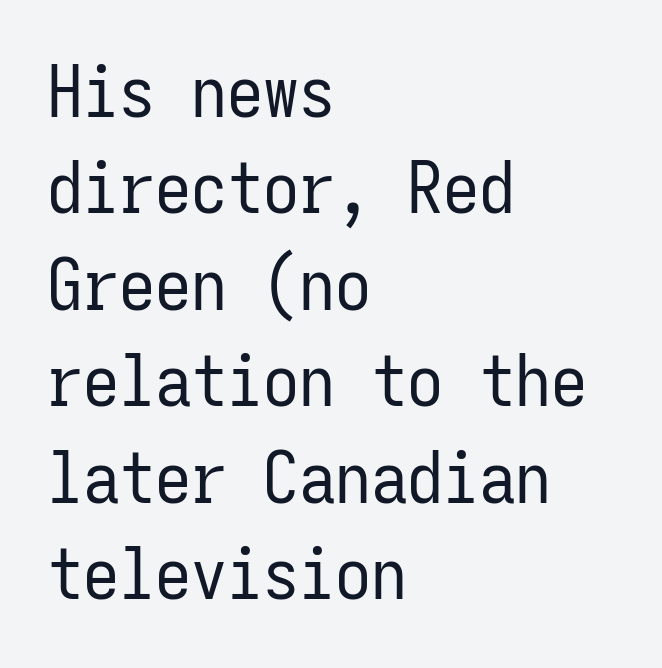
Short and long lines alike share a common starting point at left. The lettering stays uniformly vertical, giving the passage a roman look. The type family on display is of the sans-serif kind. The string is rendered with underlining switched off. Every character here occupies the same horizontal width, giving the sample a typewriter-like rhythm.
